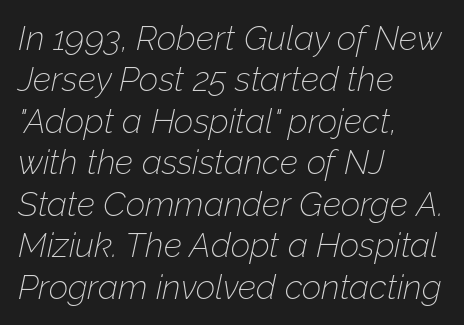
{"italic": "yes", "lean": "right", "slant_degrees": 12, "bold": "no", "weight": "thin", "width": "normal", "stroke_contrast": "low", "x_height": "medium", "monospaced": "no", "underline": "no", "align": "left", "line_spacing_ratio": 1.22, "letter_spacing": "normal", "letter_spacing_em": 0.0, "glyph_px": 34}
